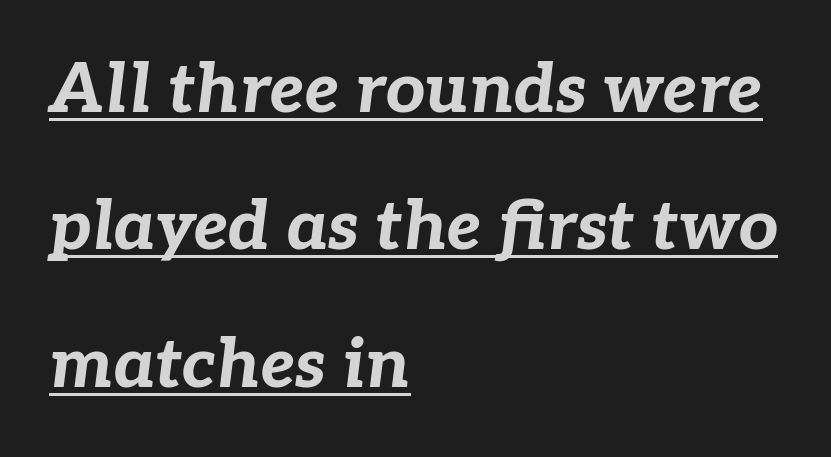
{"italic": "yes", "lean": "right", "slant_degrees": 7, "bold": "yes", "weight": "bold", "width": "normal", "stroke_contrast": "low", "x_height": "medium", "monospaced": "no", "underline": "yes", "align": "left", "line_spacing": "loose", "line_spacing_ratio": 1.99, "letter_spacing": "normal", "letter_spacing_em": 0.0, "glyph_px": 69}
